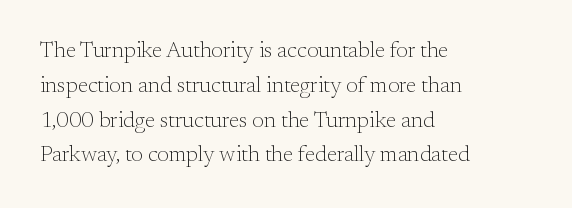
Q: Is the text bold? A: No.
Q: Is the text italic (slanted)? A: No, it is upright.
Q: Is the text underlined? A: No.
Q: How is the paragraph aligned? A: Left-aligned.
Q: Is the spacing between letters normal or unusually wide? A: Normal.
Q: Is the spacing between lines tight, normal or loose? A: Normal.
